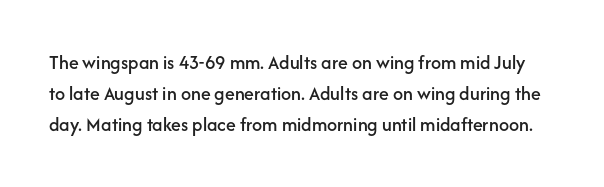
The image shows 20 px text type, upright; set normal line spacing (1.54x), normal letter spacing, not underlined.
